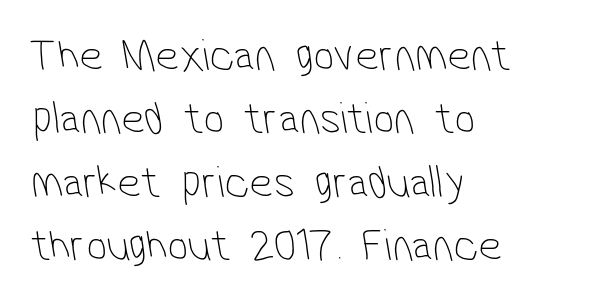
{"serif": "no", "bold": "no", "weight": "thin", "width": "condensed", "stroke_contrast": "low", "x_height": "medium", "monospaced": "no", "underline": "no", "align": "left", "line_spacing": "normal", "line_spacing_ratio": 1.38, "letter_spacing": "normal", "letter_spacing_em": 0.0, "glyph_px": 46}
